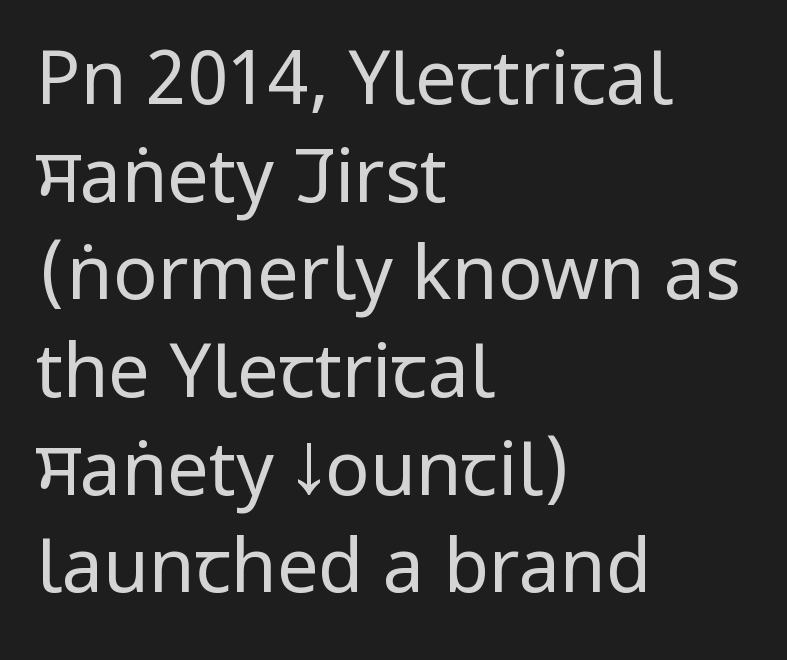
The image shows 74 px regular-weight, condensed sans-serif type, upright; set left-aligned, normal line spacing (1.32x), normal letter spacing, not underlined; low stroke contrast and a large x-height.
